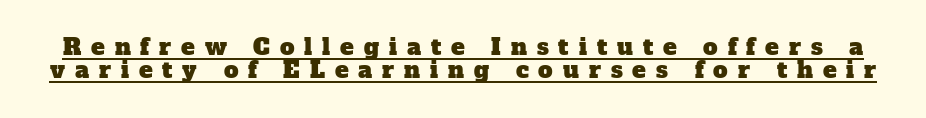
Beneath each row of characters lies a ruled line. Display-style spreading of the glyphs; the letterfit is very open. Does the leading feel generous? Not at all — it's pinched.
